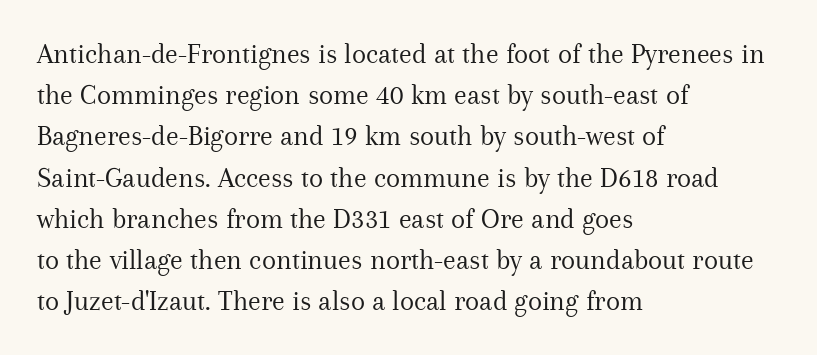
The image shows 29 px regular-weight serif type, upright; set left-aligned, normal line spacing (1.42x), normal letter spacing, not underlined; medium stroke contrast and a medium x-height.
